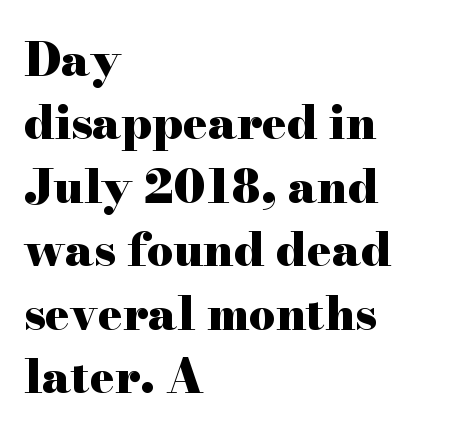
The image shows 46 px heavy, wide serif type, upright; set left-aligned, normal line spacing (1.38x), normal letter spacing, not underlined; high stroke contrast and a small x-height.
